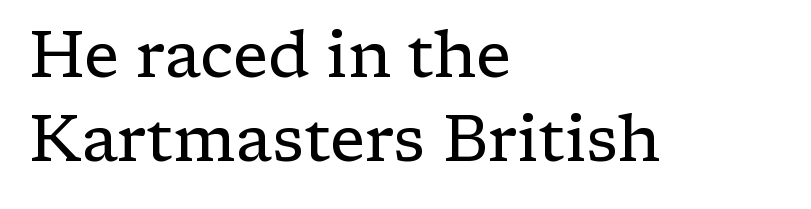
{"serif": "yes", "italic": "no", "bold": "no", "weight": "regular", "width": "normal", "stroke_contrast": "low", "x_height": "medium", "monospaced": "no", "underline": "no", "align": "left", "line_spacing": "normal", "line_spacing_ratio": 1.3, "letter_spacing": "normal", "letter_spacing_em": 0.0, "glyph_px": 65}
